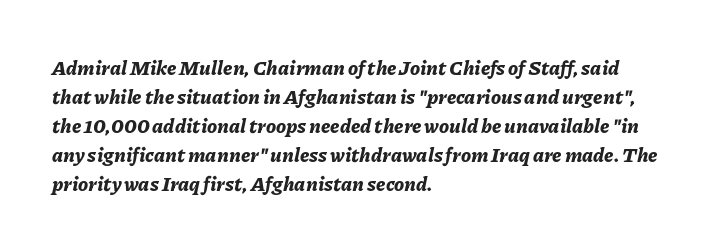
The image shows 20 px bold type, italic (leaning right); set left-aligned, normal line spacing (1.45x), normal letter spacing, not underlined.
